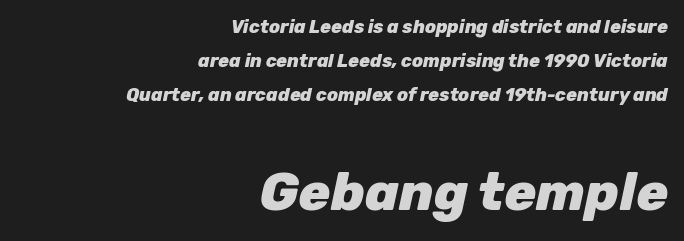
Q: Is the text bold? A: Yes.
Q: Is the text italic (slanted)? A: Yes, it leans right by about 12 degrees.
Q: Is the text underlined? A: No.
Q: How is the paragraph aligned? A: Right-aligned.
Q: Is the spacing between letters normal or unusually wide? A: Normal.
Q: Which block of text is set in a larger size, the first (top) or the second (bottom)? A: The second (bottom) one.
Q: Width (condensed, normal, or wide)? A: Normal.
Q: Stroke contrast? A: Low.
Q: x-height? A: Medium.
Q: Monospaced? A: No.
